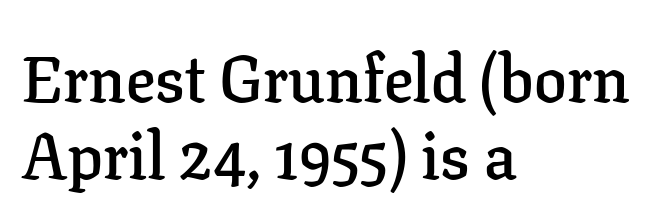
Q: Is the text bold? A: Semi-bold.
Q: Is the text italic (slanted)? A: No, it is upright.
Q: Is the typeface a serif or a sans-serif typeface? A: Serif.
Q: Is the text underlined? A: No.
Q: How is the paragraph aligned? A: Left-aligned.
Q: Is the spacing between letters normal or unusually wide? A: Normal.
Q: Width (condensed, normal, or wide)? A: Normal.
Q: Stroke contrast? A: Low.
Q: x-height? A: Medium.
Q: Monospaced? A: No.
